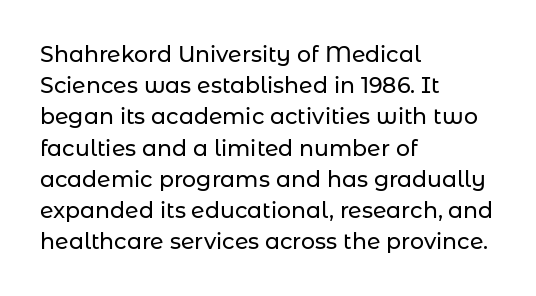
The image shows 22 px text type, upright; set left-aligned, normal line spacing (1.42x), normal letter spacing, not underlined.
